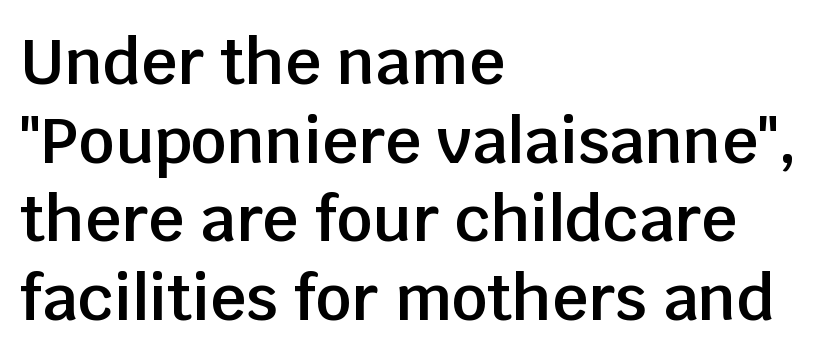
Q: Is the text bold? A: Semi-bold.
Q: Is the text italic (slanted)? A: No, it is upright.
Q: Is the typeface a serif or a sans-serif typeface? A: Sans-serif.
Q: Is the text underlined? A: No.
Q: How is the paragraph aligned? A: Left-aligned.
Q: Is the spacing between letters normal or unusually wide? A: Normal.
Q: Is the spacing between lines tight, normal or loose? A: Normal.
Q: Width (condensed, normal, or wide)? A: Normal.
Q: Stroke contrast? A: Low.
Q: x-height? A: Large.
Q: Monospaced? A: No.
